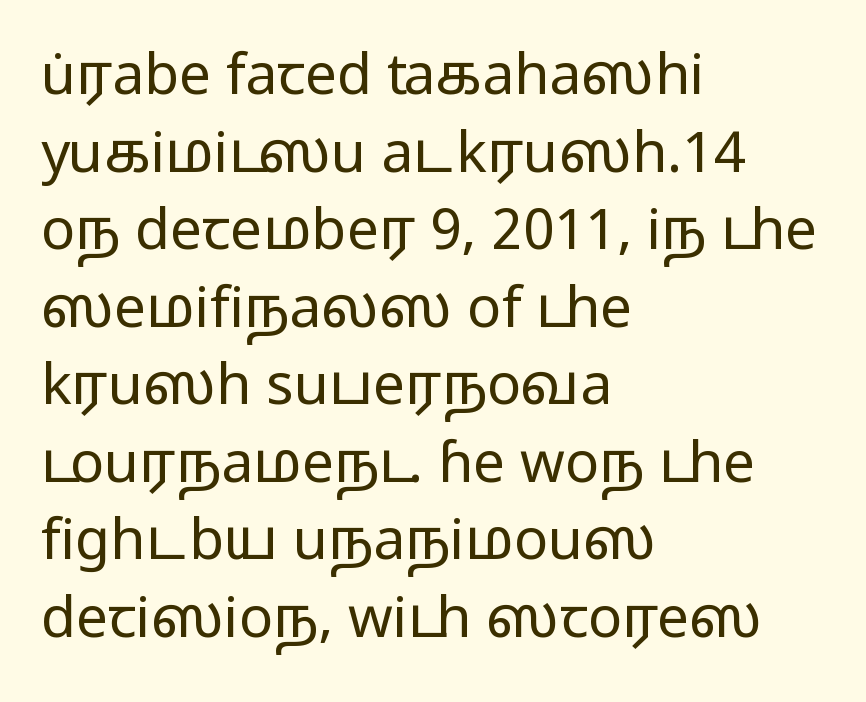
The image shows 57 px regular-weight, wide sans-serif type, upright; set left-aligned, normal line spacing (1.36x), normal letter spacing, not underlined; low stroke contrast and a medium x-height.
